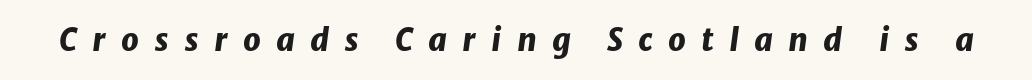
Here the designer chose a conventional face with non-uniform glyph widths. Letters rest on an invisible, unmarked baseline. The type is letterspaced generously, with wide tracking. Stroke thickness is high; the sample reads as a true bold. Would a proofreader flag this as italicized? Yes.
